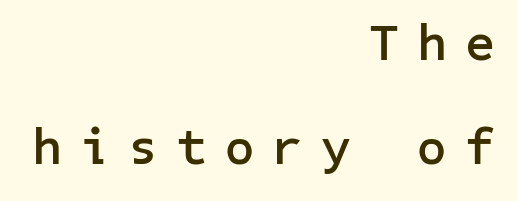
Q: Is the text bold? A: Yes.
Q: Is the text italic (slanted)? A: No, it is upright.
Q: Is the typeface a serif or a sans-serif typeface? A: Sans-serif.
Q: Is the text underlined? A: No.
Q: How is the paragraph aligned? A: Right-aligned.
Q: Is the spacing between letters normal or unusually wide? A: Unusually wide.
Q: Is the spacing between lines tight, normal or loose? A: Loose.
Q: Width (condensed, normal, or wide)? A: Normal.
Q: Stroke contrast? A: Low.
Q: x-height? A: Medium.
